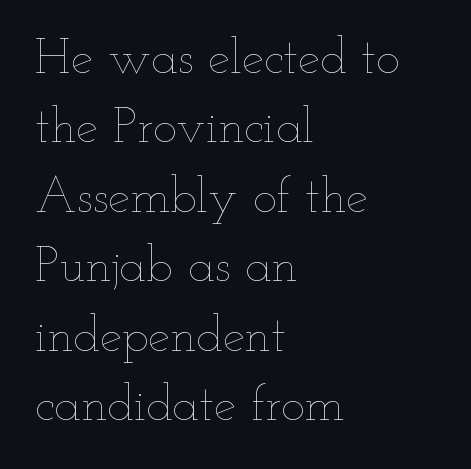
The image shows 50 px thin, wide type, upright; set left-aligned, normal line spacing (1.39x), normal letter spacing, not underlined; low stroke contrast and a small x-height.
